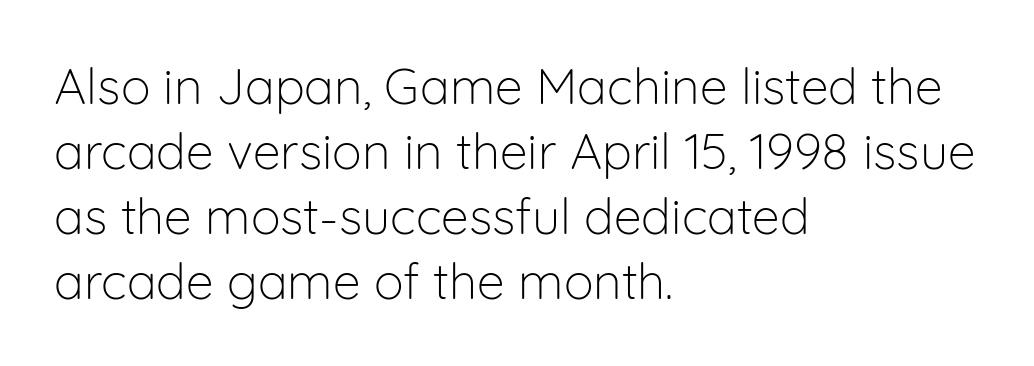
Honestly, the letter spacing is just normal — you wouldn't notice it. Tall strokes in this sample are plumb rather than angled. Leftover space on each line is placed entirely after the last word. Weight: in the light-to-regular range. Unmarked baselines from the first word to the last. Summary of vertical rhythm: regular, with standard interline spacing.
